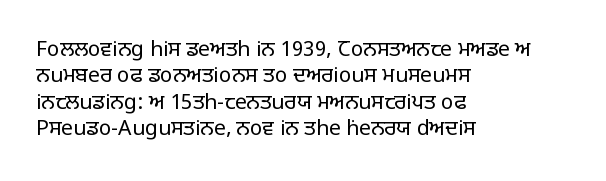
The rendering uses a moderate line-height, typical for paragraphs. Only glyphs here, with clear space below each row. The passage is arranged the way most books set body copy — flush left. Spacing between characters is what you'd get straight out of the box.
